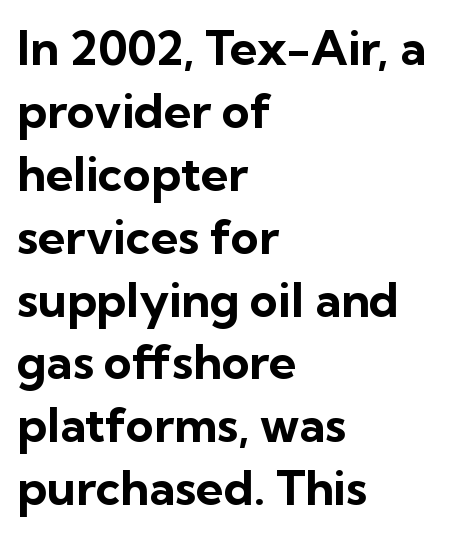
Glance below the letters and you will spot only blank space. Is the block centered? No — it sits flush against the left margin. Short note: letters normally spaced. Each letter keeps its own natural width here, so spacing adapts to shape.
